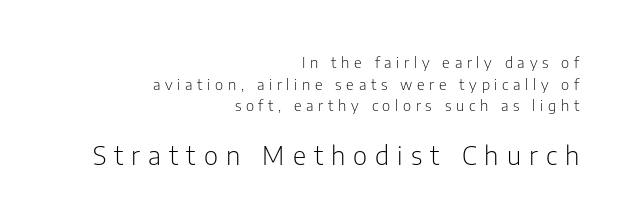
Q: Is the text bold? A: No.
Q: Is the text italic (slanted)? A: No, it is upright.
Q: Is the text underlined? A: No.
Q: How is the paragraph aligned? A: Right-aligned.
Q: Is the spacing between letters normal or unusually wide? A: Unusually wide.
Q: Is the spacing between lines tight, normal or loose? A: Normal.
Q: Which block of text is set in a larger size, the first (top) or the second (bottom)? A: The second (bottom) one.
